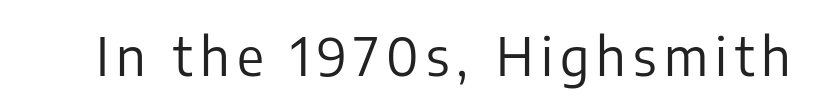
The image shows 52 px regular-weight sans-serif type, upright; set not underlined; low stroke contrast and a medium x-height.
